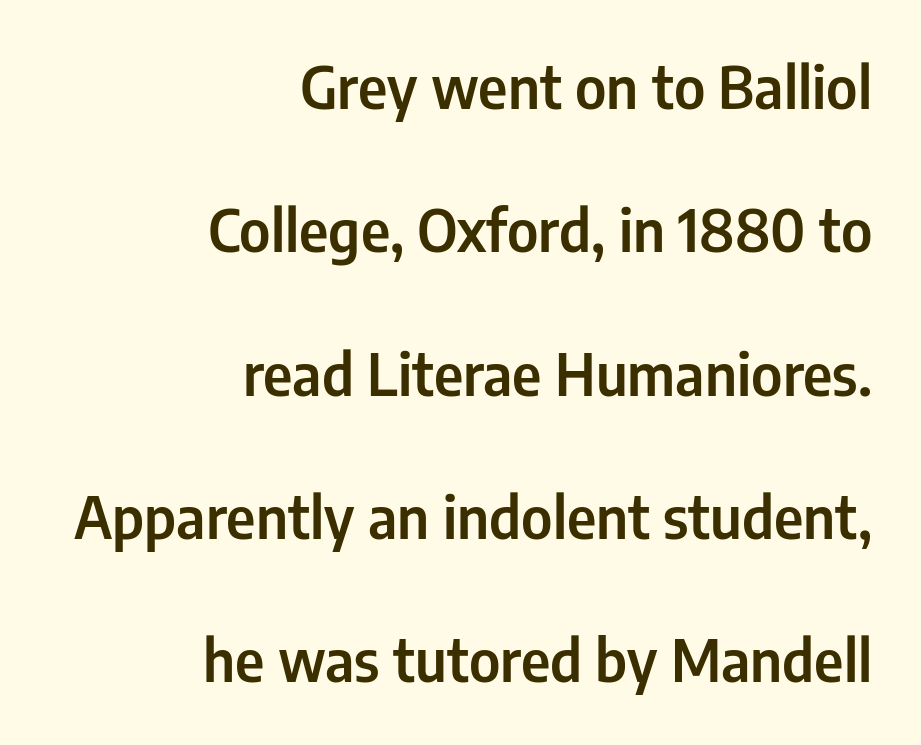
You could call the tracking neutral — neither tight nor loose. The designer went with a sans here, leaving each stem footless. Looks like regular typesetting: each glyph gets only the width it needs. This is roman type, the default non-slanted kind.
